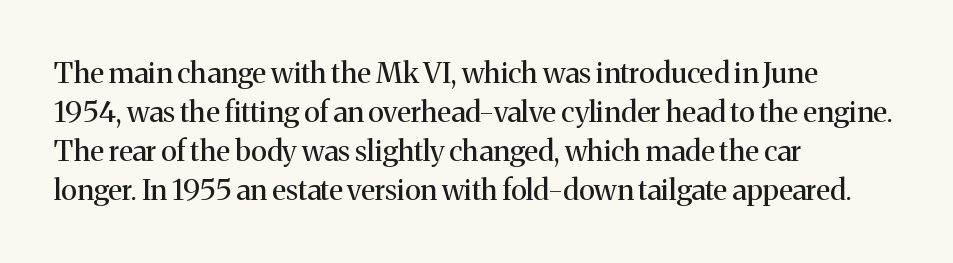
{"serif": "yes", "italic": "no", "bold": "no", "weight": "regular", "width": "normal", "stroke_contrast": "medium", "x_height": "medium", "monospaced": "no", "underline": "no", "align": "left", "line_spacing": "normal", "line_spacing_ratio": 1.35, "letter_spacing": "normal", "letter_spacing_em": 0.0, "glyph_px": 29}
